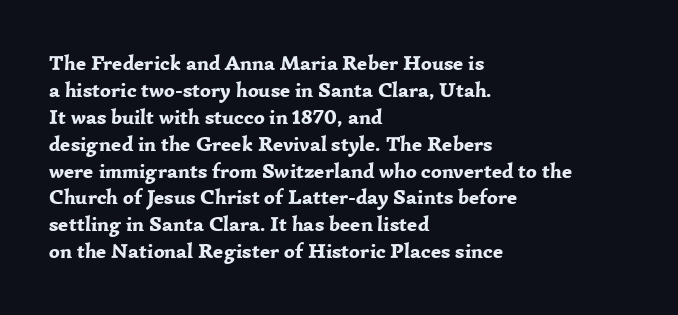
The image shows 21 px bold type, upright; set left-aligned, normal line spacing (1.28x), normal letter spacing, not underlined.
